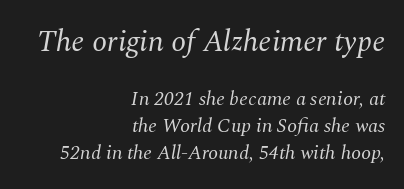
Q: Is the text bold? A: No.
Q: Is the text italic (slanted)? A: Yes, it leans right by about 10 degrees.
Q: Is the typeface a serif or a sans-serif typeface? A: Serif.
Q: Is the text underlined? A: No.
Q: How is the paragraph aligned? A: Right-aligned.
Q: Is the spacing between letters normal or unusually wide? A: Normal.
Q: Is the spacing between lines tight, normal or loose? A: Normal.
Q: Which block of text is set in a larger size, the first (top) or the second (bottom)? A: The first (top) one.
Q: Width (condensed, normal, or wide)? A: Normal.
Q: Stroke contrast? A: Medium.
Q: x-height? A: Medium.
Q: Monospaced? A: No.
